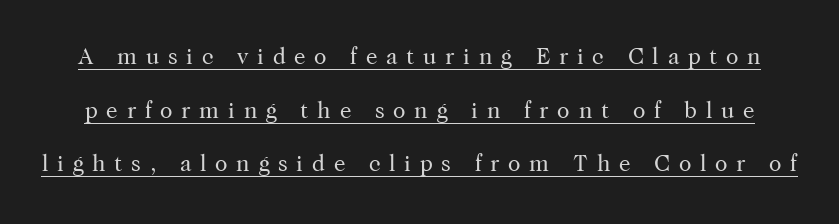
The specimen reads as upright at a glance. A baseline rule has been typeset under these characters. Compared with typical body copy, the letter spacing here is much looser. Compared with typical paragraphs, the rows here are farther apart. The face looks like a standard text weight, possibly lighter.
